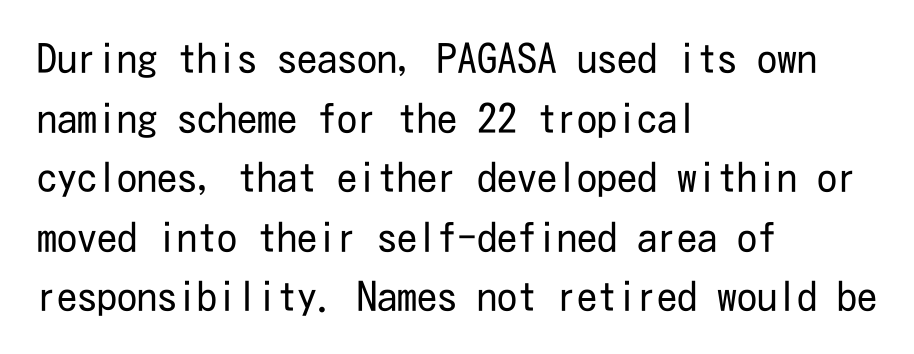
Q: Is the text bold? A: No.
Q: Is the text italic (slanted)? A: No, it is upright.
Q: Is the typeface a serif or a sans-serif typeface? A: Sans-serif.
Q: Is the text underlined? A: No.
Q: How is the paragraph aligned? A: Left-aligned.
Q: Is the spacing between letters normal or unusually wide? A: Normal.
Q: Is the spacing between lines tight, normal or loose? A: Normal.
Q: Width (condensed, normal, or wide)? A: Condensed.
Q: Stroke contrast? A: Low.
Q: x-height? A: Medium.
